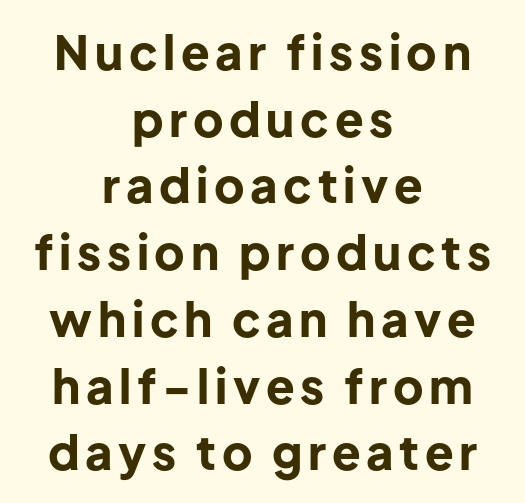
Q: Is the text bold? A: Yes.
Q: Is the text italic (slanted)? A: No, it is upright.
Q: Is the typeface a serif or a sans-serif typeface? A: Sans-serif.
Q: Is the text underlined? A: No.
Q: How is the paragraph aligned? A: Centered.
Q: Is the spacing between lines tight, normal or loose? A: Normal.
Q: Width (condensed, normal, or wide)? A: Normal.
Q: Stroke contrast? A: Low.
Q: x-height? A: Medium.
Q: Monospaced? A: No.
